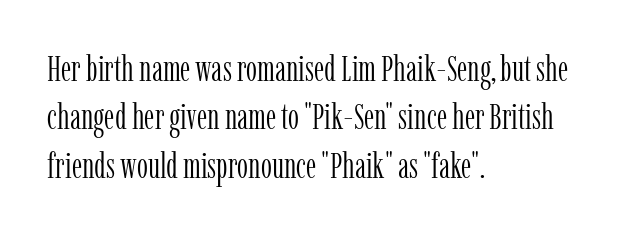
The image shows 35 px light, condensed serif type, upright; set left-aligned, normal line spacing (1.38x), normal letter spacing, not underlined; low stroke contrast and a medium x-height.
